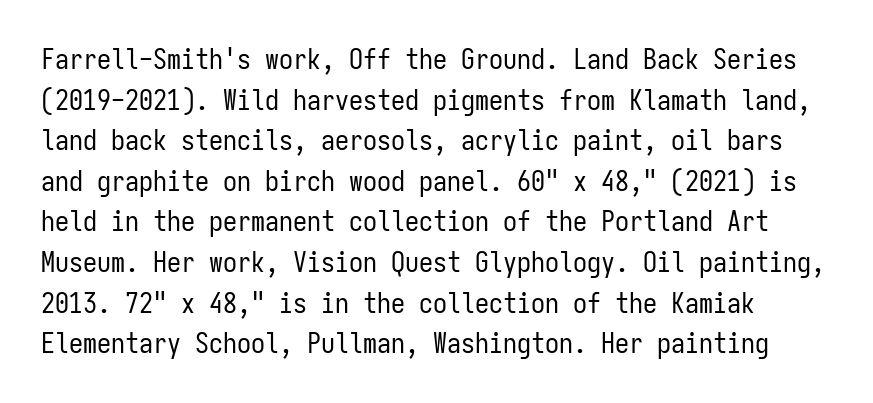
Quick note: underline off. No extra ink here — the face is not bold. In terms of leading, this rendering sits right in the middle. Each letter, wide or thin by design, is forced into the same width here. Tracking here is standard; glyphs follow each other at the usual distance.
